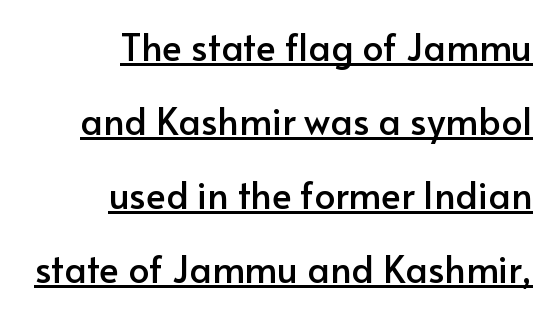
Proportional: the letters do not fall into vertical columns. Unlike a traditional serif, this face leaves its strokes unadorned. Is the letter spacing exaggerated? No — it looks like the ordinary default. The lettering is marked with a stroke running underneath it.
